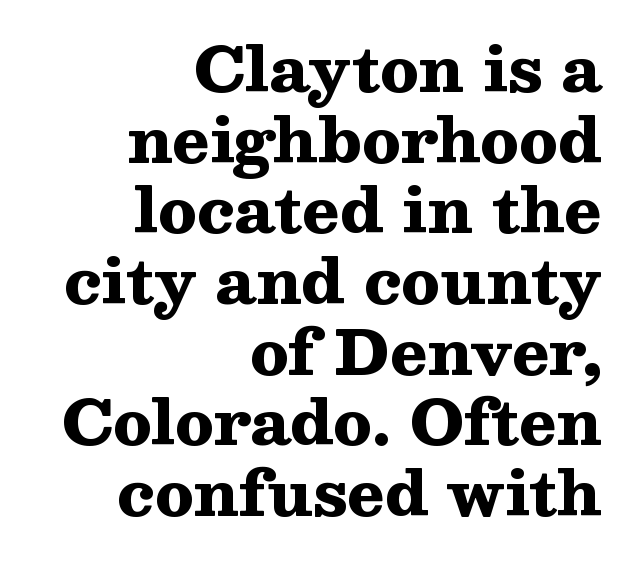
The image shows 62 px heavy, wide serif type, upright; set right-aligned, tight line spacing (1.14x), normal letter spacing, not underlined; medium stroke contrast and a medium x-height.
